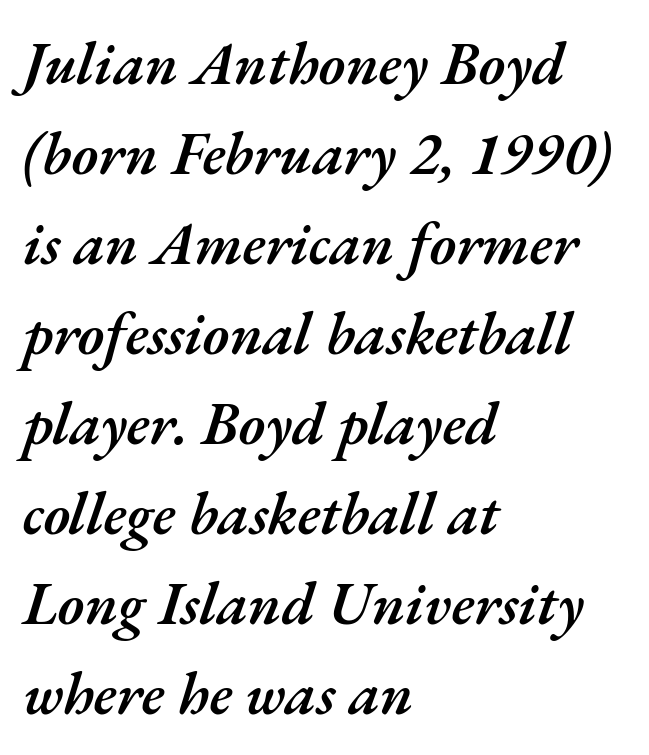
This rendering uses left alignment, leaving the right contour irregular. Each new line begins a customary step beneath the previous one. This sample uses plain, unmodified letter spacing. These lines are rendered in a variable-pitch font.
